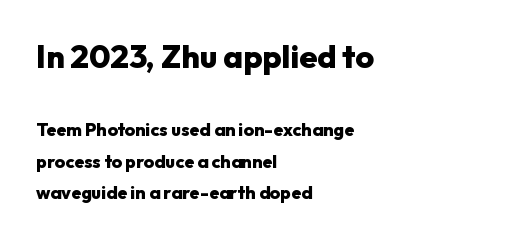
{"serif": "no", "italic": "no", "bold": "yes", "weight": "heavy", "width": "normal", "stroke_contrast": "low", "x_height": "medium", "monospaced": "no", "underline": "no", "align": "left", "line_spacing_ratio": 1.76, "letter_spacing": "normal", "letter_spacing_em": 0.0, "larger_block": "first", "size_ratio": 1.78, "glyph_px": 32}
